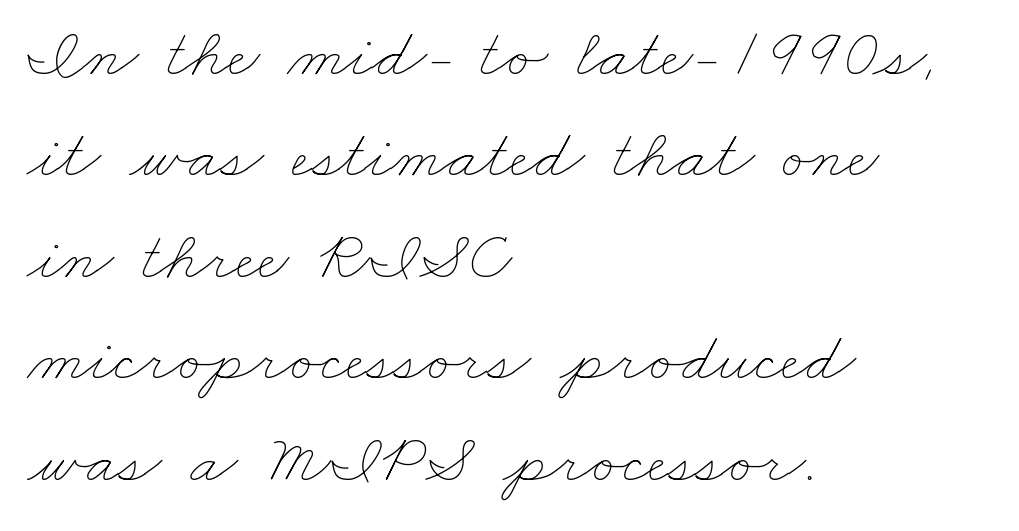
The image shows 70 px thin, wide type; set left-aligned, normal line spacing (1.45x), normal letter spacing, not underlined; low stroke contrast and a small x-height.
